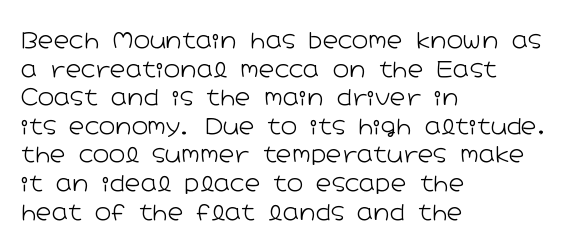
The image shows 22 px text type, upright; set left-aligned, normal line spacing (1.3x), normal letter spacing, not underlined.
